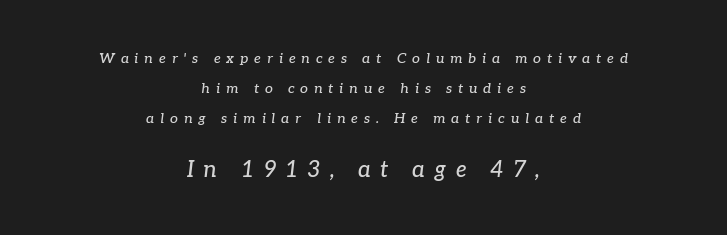
Q: Is the text italic (slanted)? A: Yes, it leans right by about 7 degrees.
Q: Is the text underlined? A: No.
Q: How is the paragraph aligned? A: Centered.
Q: Is the spacing between letters normal or unusually wide? A: Unusually wide.
Q: Is the spacing between lines tight, normal or loose? A: Loose.
Q: Which block of text is set in a larger size, the first (top) or the second (bottom)? A: The second (bottom) one.
